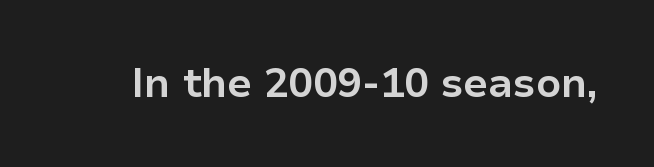
Q: Is the text bold? A: Yes.
Q: Is the text italic (slanted)? A: No, it is upright.
Q: Is the typeface a serif or a sans-serif typeface? A: Sans-serif.
Q: Is the text underlined? A: No.
Q: Is the spacing between letters normal or unusually wide? A: Normal.
Q: Width (condensed, normal, or wide)? A: Normal.
Q: Stroke contrast? A: Low.
Q: x-height? A: Medium.
Q: Monospaced? A: No.
